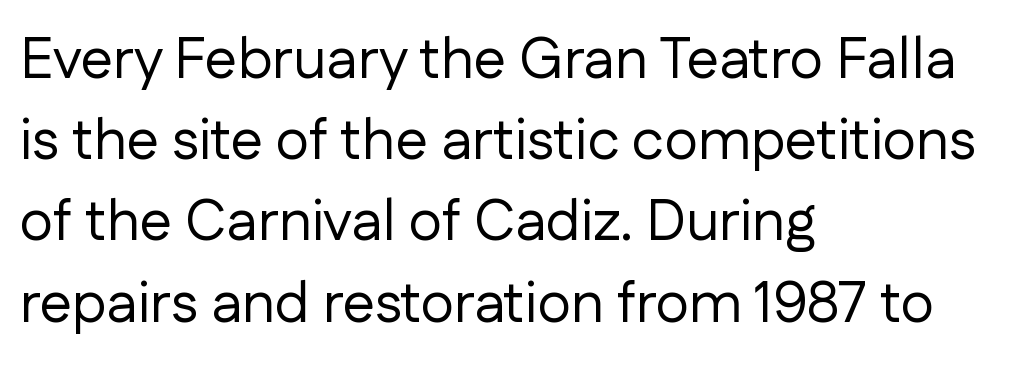
{"serif": "no", "italic": "no", "bold": "no", "weight": "regular", "width": "normal", "stroke_contrast": "low", "x_height": "medium", "monospaced": "no", "underline": "no", "align": "left", "line_spacing": "normal", "line_spacing_ratio": 1.4, "letter_spacing": "normal", "letter_spacing_em": 0.0, "glyph_px": 58}
